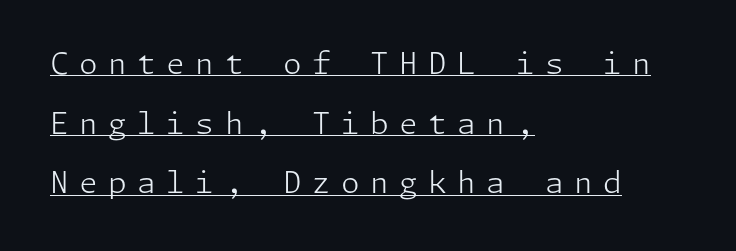
The image shows 30 px light sans-serif type, upright; set left-aligned, loose line spacing (1.99x), unusually wide letter spacing (+0.35 em), underlined; low stroke contrast and a medium x-height.
